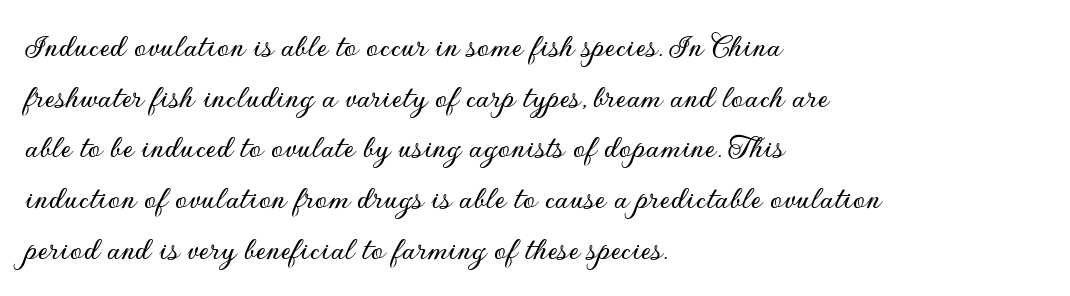
Q: Is the text italic (slanted)? A: Yes.
Q: Is the typeface a serif or a sans-serif typeface? A: Sans-serif.
Q: Is the text underlined? A: No.
Q: How is the paragraph aligned? A: Left-aligned.
Q: Is the spacing between letters normal or unusually wide? A: Normal.
Q: Is the spacing between lines tight, normal or loose? A: Normal.
Q: Width (condensed, normal, or wide)? A: Normal.
Q: Stroke contrast? A: Low.
Q: x-height? A: Small.
Q: Monospaced? A: No.
